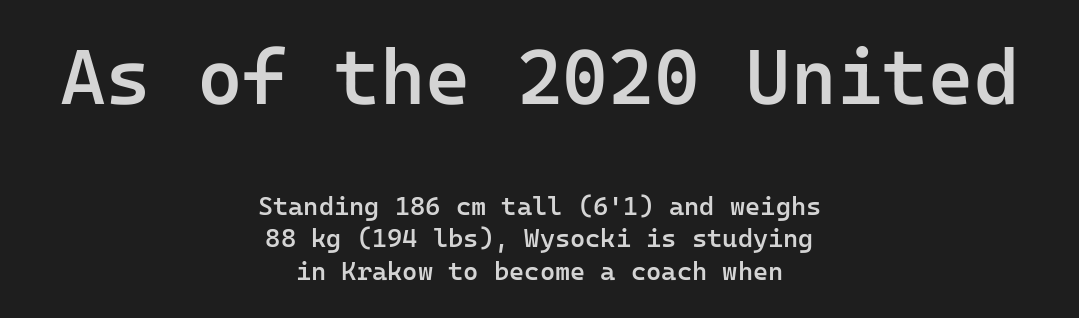
{"serif": "no", "italic": "no", "bold": "semi", "weight": "semibold", "width": "normal", "stroke_contrast": "low", "x_height": "medium", "monospaced": "yes", "underline": "no", "align": "center", "line_spacing_ratio": 1.24, "letter_spacing": "normal", "letter_spacing_em": 0.0, "larger_block": "first", "size_ratio": 3.0, "glyph_px": 78}
